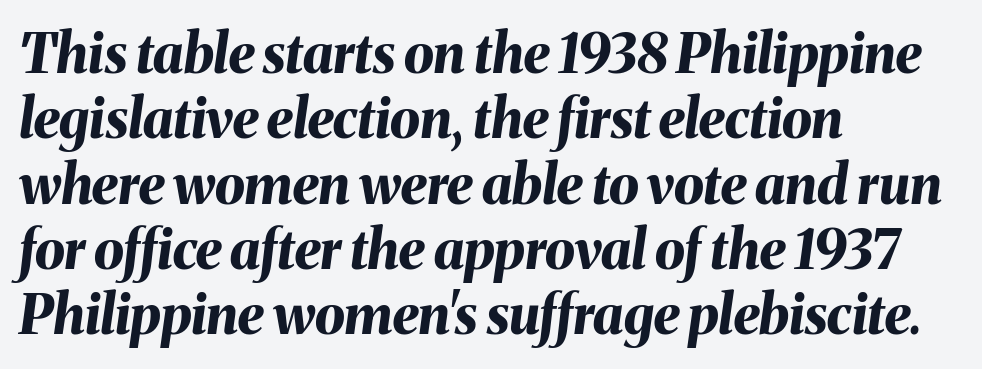
The image shows 54 px bold type, italic (leaning right); set left-aligned, line spacing 1.21x, normal letter spacing, not underlined; medium stroke contrast and a medium x-height.
